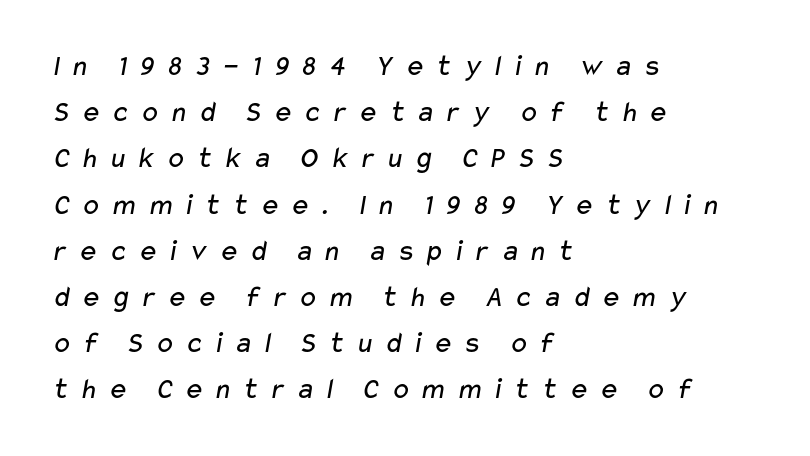
The image shows 30 px regular-weight, wide sans-serif type; set left-aligned, normal line spacing (1.54x), unusually wide letter spacing (+0.31 em), not underlined; low stroke contrast and a medium x-height.
